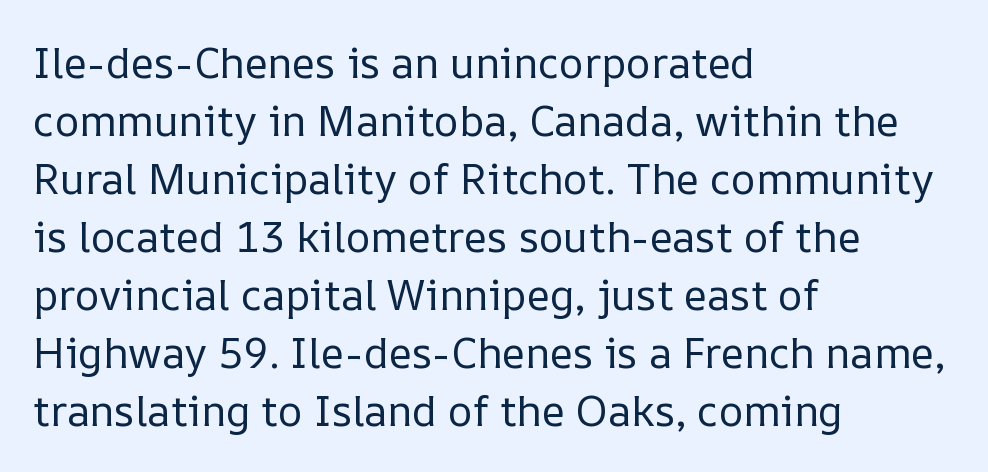
Q: Is the text bold? A: No.
Q: Is the text italic (slanted)? A: No, it is upright.
Q: Is the text underlined? A: No.
Q: How is the paragraph aligned? A: Left-aligned.
Q: Is the spacing between letters normal or unusually wide? A: Normal.
Q: Is the spacing between lines tight, normal or loose? A: Normal.
Q: Width (condensed, normal, or wide)? A: Normal.
Q: Stroke contrast? A: Low.
Q: x-height? A: Medium.
Q: Monospaced? A: No.
